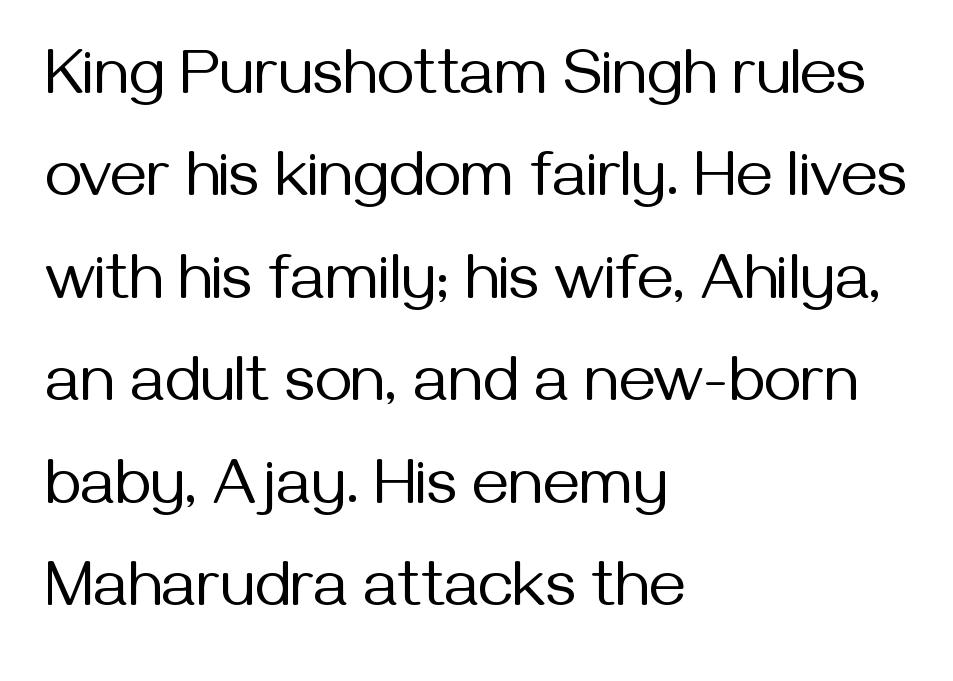
{"serif": "no", "italic": "no", "bold": "no", "weight": "regular", "width": "normal", "stroke_contrast": "medium", "x_height": "medium", "monospaced": "no", "underline": "no", "align": "left", "line_spacing": "normal", "line_spacing_ratio": 1.6, "letter_spacing": "normal", "letter_spacing_em": 0.0, "glyph_px": 64}
